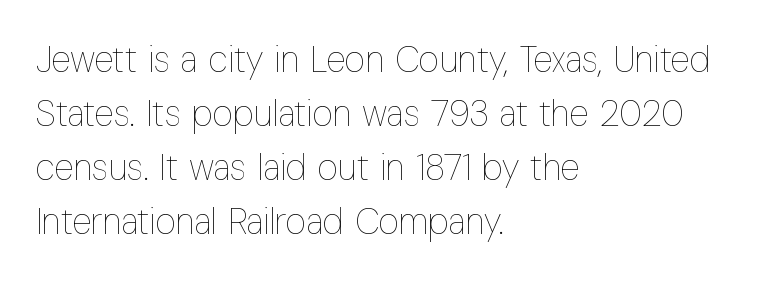
Q: Is the text bold? A: No.
Q: Is the text italic (slanted)? A: No, it is upright.
Q: Is the text underlined? A: No.
Q: How is the paragraph aligned? A: Left-aligned.
Q: Is the spacing between letters normal or unusually wide? A: Normal.
Q: Is the spacing between lines tight, normal or loose? A: Normal.
Q: Width (condensed, normal, or wide)? A: Condensed.
Q: Stroke contrast? A: Low.
Q: x-height? A: Medium.
Q: Monospaced? A: No.
